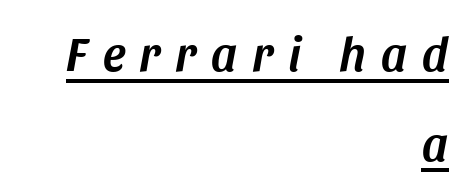
{"italic": "yes", "lean": "right", "slant_degrees": 11, "width": "normal", "stroke_contrast": "medium", "x_height": "large", "monospaced": "no", "underline": "yes", "align": "right", "line_spacing_ratio": 1.87, "letter_spacing": "wide", "letter_spacing_em": 0.31, "glyph_px": 48}
